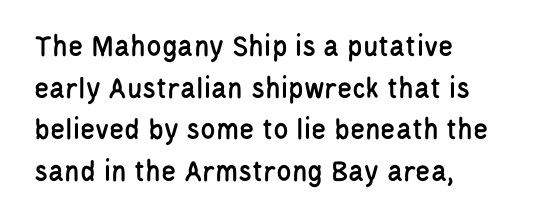
Grotesque or geometric, the face here clearly has no serifs. The space directly below the letters is spotless. All the whitespace from short lines collects on the right. The lettering holds an erect, upright posture throughout. You could call the tracking neutral — neither tight nor loose.
